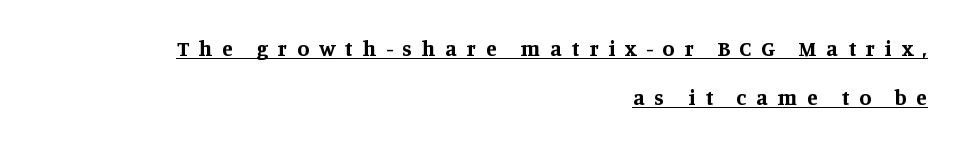
{"italic": "no", "bold": "yes", "underline": "yes", "align": "right", "line_spacing": "loose", "line_spacing_ratio": 2.25, "letter_spacing": "wide", "letter_spacing_em": 0.45, "glyph_px": 22}
